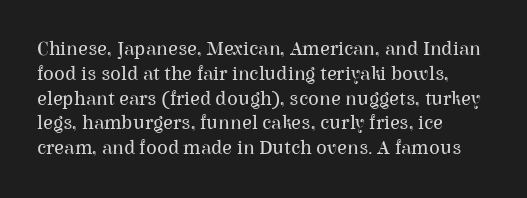
Each stroke keeps to a modest, everyday thickness or less. The type is set solid horizontally, with unmodified tracking. Italic: no, the glyphs are upright roman. In CSS terms this would be text-align: left.
